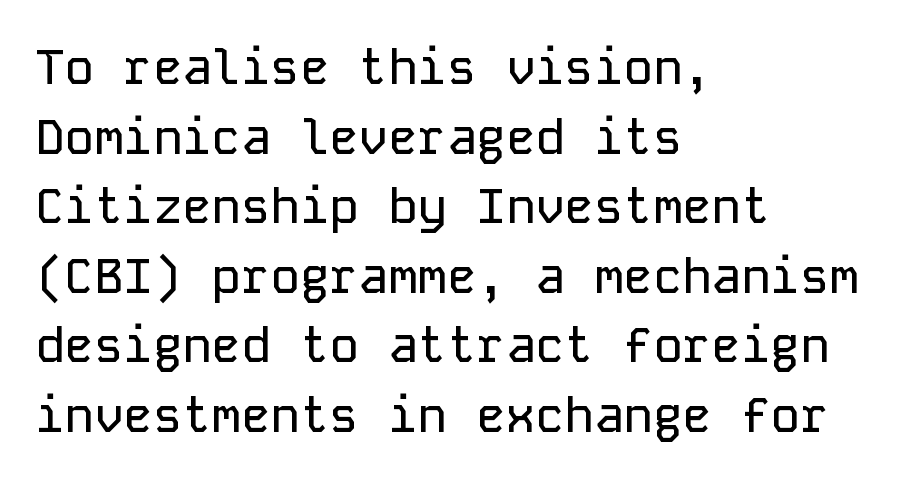
Descenders hang freely into open space. The rows are spaced the way most documents space them. The letters march in equal steps, a hallmark of fixed-pitch type. You can tell from the bare stems that sans-serif type was used. The lettering stays uniformly vertical, giving the passage a roman look.
